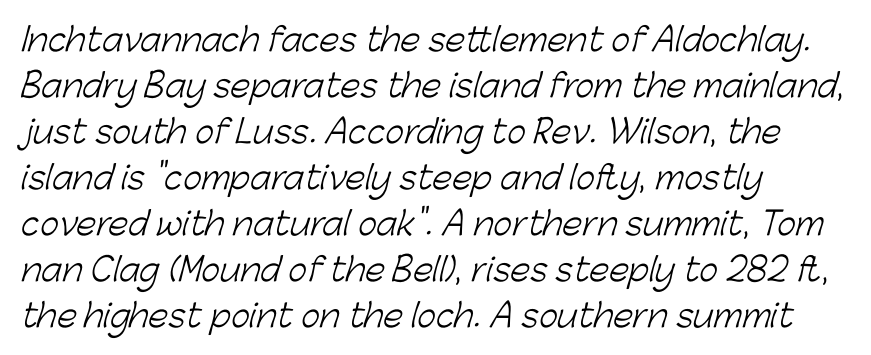
The image shows 32 px light sans-serif type; set left-aligned, normal line spacing (1.44x), normal letter spacing, not underlined; low stroke contrast and a medium x-height.
